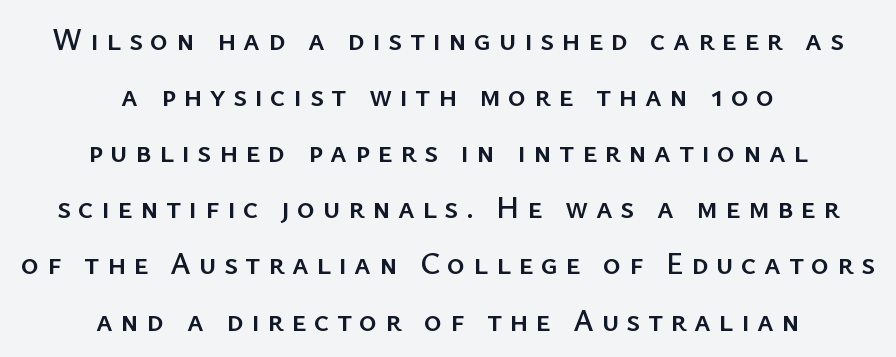
Q: Is the text italic (slanted)? A: No, it is upright.
Q: Is the typeface a serif or a sans-serif typeface? A: Sans-serif.
Q: Is the text underlined? A: No.
Q: How is the paragraph aligned? A: Centered.
Q: Is the spacing between letters normal or unusually wide? A: Unusually wide.
Q: Width (condensed, normal, or wide)? A: Normal.
Q: Stroke contrast? A: Low.
Q: x-height? A: Medium.
Q: Monospaced? A: No.
